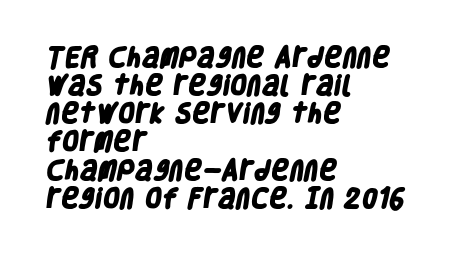
This rendering uses left alignment, leaving the right contour irregular. The gaps between neighbouring characters are ordinary and unremarkable. The leading is moderate, giving the passage an even texture. Compared with an ordinary text face, these strokes are far heavier — a full bold. This rendering features lettering with no underline.
